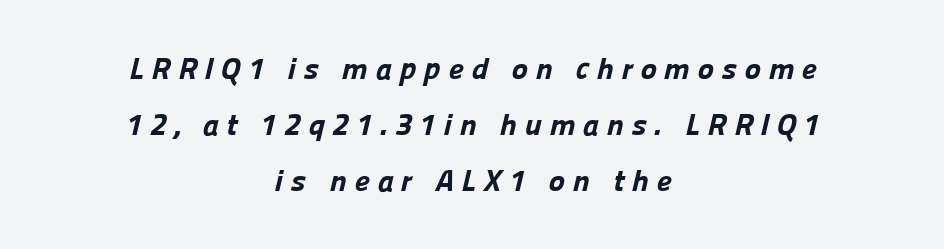
{"serif": "no", "bold": "yes", "weight": "bold", "width": "normal", "stroke_contrast": "low", "x_height": "medium", "monospaced": "no", "underline": "no", "align": "center", "line_spacing_ratio": 1.81, "letter_spacing": "wide", "letter_spacing_em": 0.24, "glyph_px": 31}
